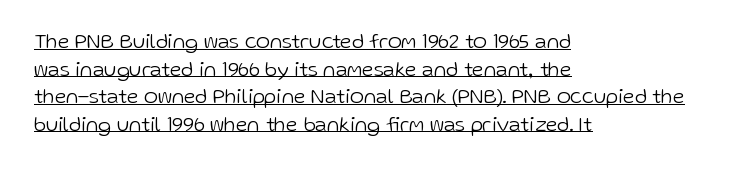
{"italic": "no", "bold": "no", "underline": "yes", "align": "left", "line_spacing": "normal", "line_spacing_ratio": 1.31, "letter_spacing": "normal", "letter_spacing_em": 0.0, "glyph_px": 21}
